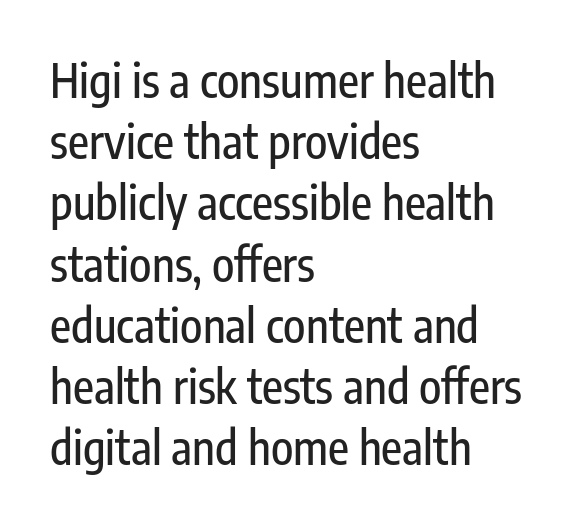
The image shows 46 px condensed sans-serif type, upright; set left-aligned, normal line spacing (1.33x), normal letter spacing, not underlined; low stroke contrast and a medium x-height.
